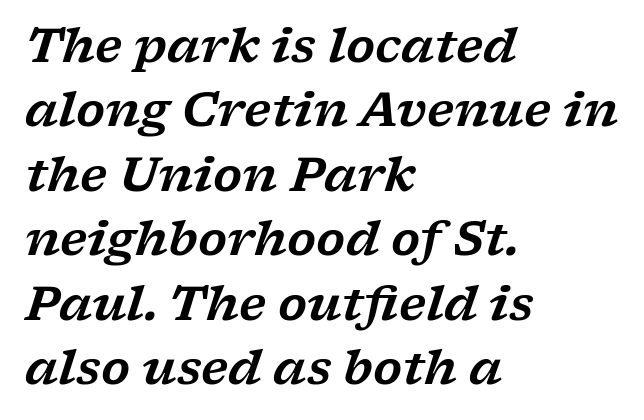
Q: Is the text italic (slanted)? A: Yes, it leans right by about 17 degrees.
Q: Is the typeface a serif or a sans-serif typeface? A: Serif.
Q: Is the text underlined? A: No.
Q: How is the paragraph aligned? A: Left-aligned.
Q: Is the spacing between letters normal or unusually wide? A: Normal.
Q: Is the spacing between lines tight, normal or loose? A: Normal.
Q: Width (condensed, normal, or wide)? A: Wide.
Q: Stroke contrast? A: Low.
Q: x-height? A: Medium.
Q: Monospaced? A: No.
